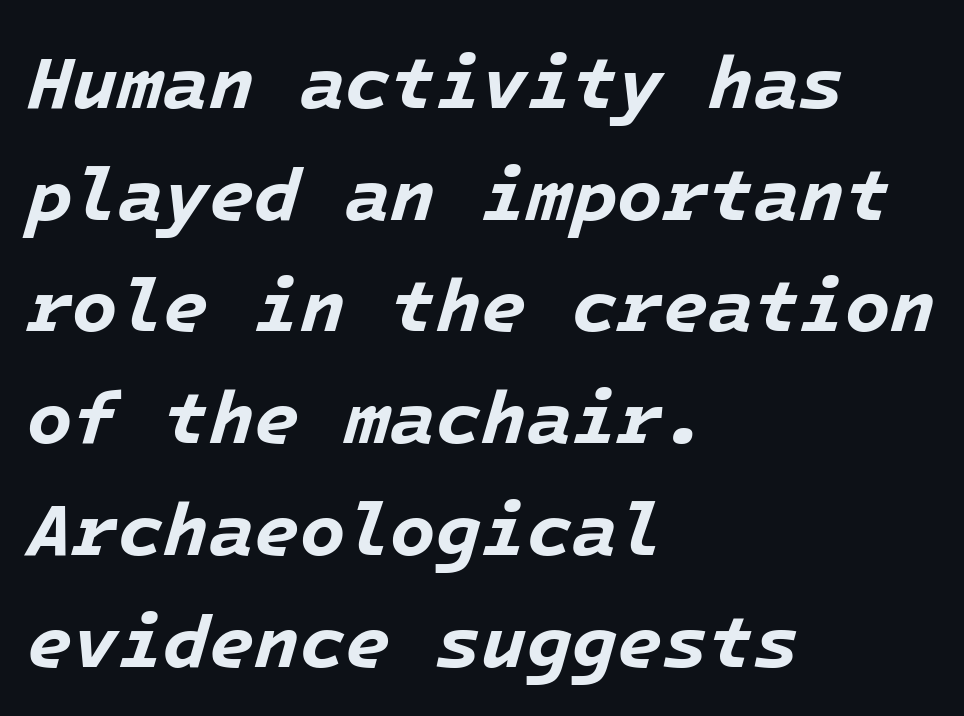
The image shows 74 px bold type, italic (leaning right); set left-aligned, normal line spacing (1.51x), normal letter spacing, not underlined; low stroke contrast and a medium x-height.
